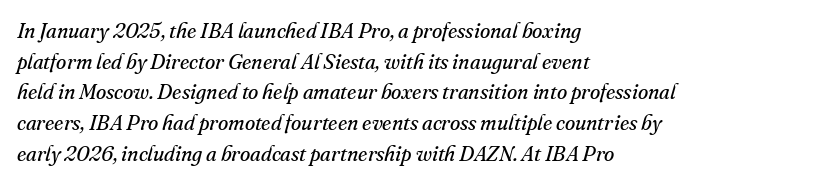
{"italic": "yes", "lean": "right", "slant_degrees": 16, "bold": "no", "underline": "no", "align": "left", "line_spacing": "normal", "line_spacing_ratio": 1.46, "letter_spacing": "normal", "letter_spacing_em": 0.0, "glyph_px": 21}
